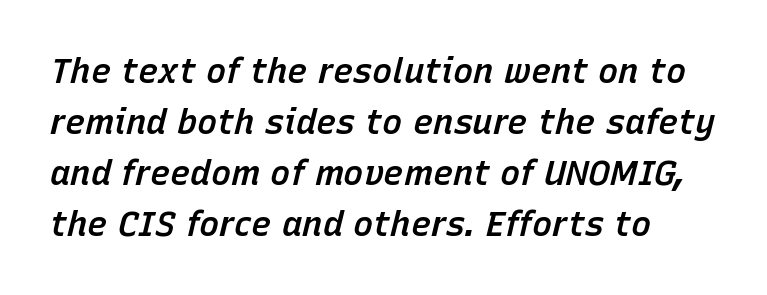
{"italic": "yes", "lean": "right", "slant_degrees": 15, "bold": "semi", "weight": "semibold", "width": "normal", "stroke_contrast": "low", "x_height": "medium", "monospaced": "no", "underline": "no", "line_spacing": "normal", "line_spacing_ratio": 1.5, "letter_spacing": "normal", "letter_spacing_em": 0.0, "glyph_px": 34}
